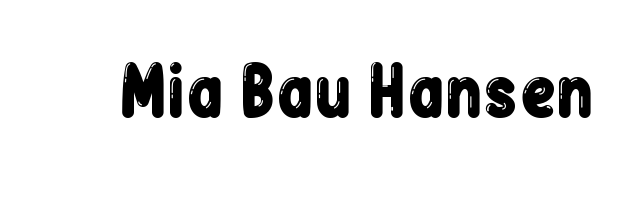
The image shows 67 px condensed sans-serif type, upright; set normal letter spacing, not underlined; low stroke contrast and a medium x-height.
